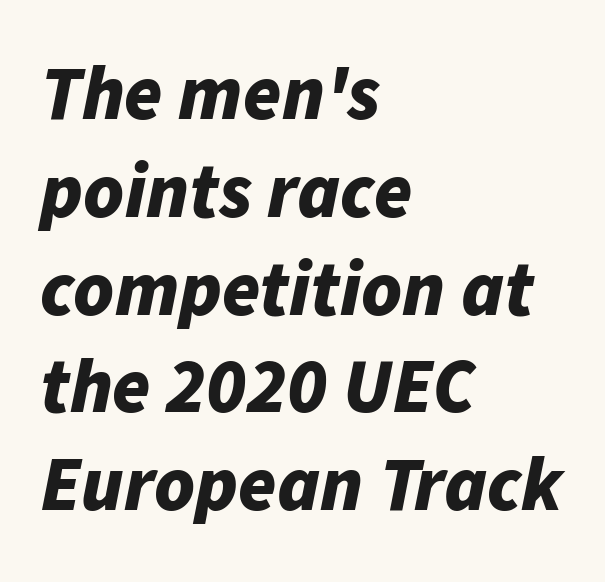
The image shows 77 px bold type, italic (leaning right); set left-aligned, normal line spacing (1.27x), normal letter spacing, not underlined; low stroke contrast and a medium x-height.
